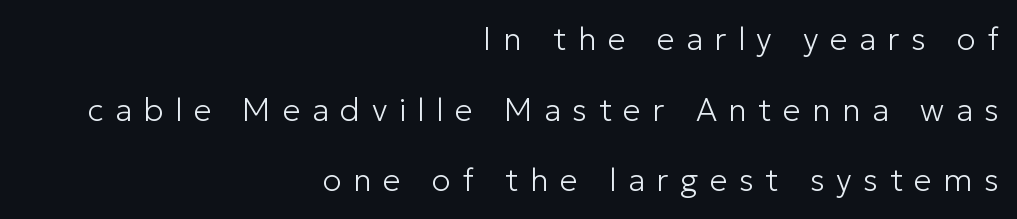
Q: Is the text bold? A: No.
Q: Is the text italic (slanted)? A: No, it is upright.
Q: Is the typeface a serif or a sans-serif typeface? A: Sans-serif.
Q: Is the text underlined? A: No.
Q: How is the paragraph aligned? A: Right-aligned.
Q: Is the spacing between letters normal or unusually wide? A: Unusually wide.
Q: Is the spacing between lines tight, normal or loose? A: Loose.
Q: Width (condensed, normal, or wide)? A: Normal.
Q: Stroke contrast? A: Low.
Q: x-height? A: Medium.
Q: Monospaced? A: No.
